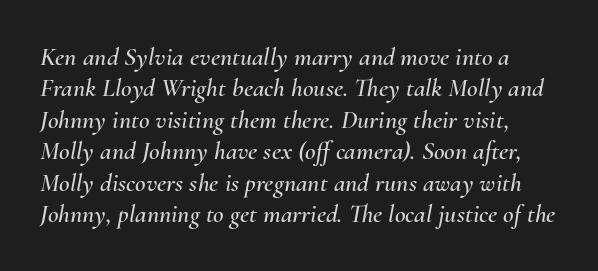
The image shows 26 px text type, italic (leaning right); set line spacing 1.21x, normal letter spacing, not underlined.
